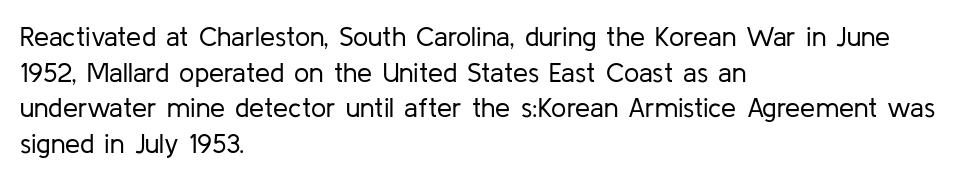
Notice how descenders clear the ascenders below comfortably — that's standard leading. Rule under the text: the space is simply empty. This rendering uses left alignment, leaving the right contour irregular. The type sits square on the baseline with zero lean. The font sits on the lighter half of the weight spectrum, regular included. The gaps between neighbouring characters are ordinary and unremarkable.
